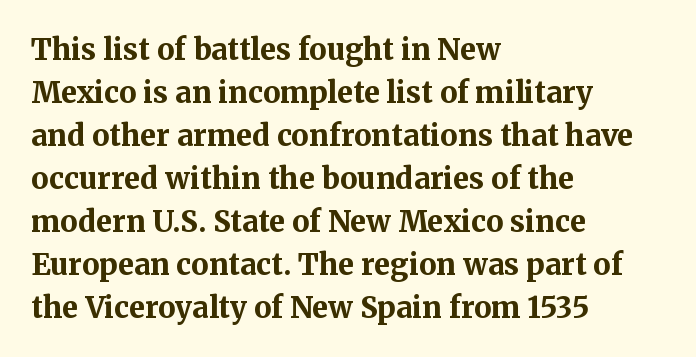
Q: Is the text bold? A: Yes.
Q: Is the text italic (slanted)? A: No, it is upright.
Q: Is the typeface a serif or a sans-serif typeface? A: Serif.
Q: Is the text underlined? A: No.
Q: How is the paragraph aligned? A: Left-aligned.
Q: Is the spacing between letters normal or unusually wide? A: Normal.
Q: Is the spacing between lines tight, normal or loose? A: Normal.
Q: Width (condensed, normal, or wide)? A: Normal.
Q: Stroke contrast? A: Medium.
Q: x-height? A: Medium.
Q: Monospaced? A: No.
